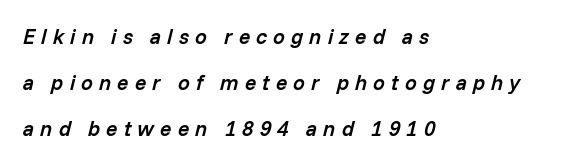
Q: Is the text bold? A: Semi-bold.
Q: Is the text italic (slanted)? A: Yes, it leans right by about 14 degrees.
Q: Is the text underlined? A: No.
Q: How is the paragraph aligned? A: Left-aligned.
Q: Is the spacing between letters normal or unusually wide? A: Unusually wide.
Q: Is the spacing between lines tight, normal or loose? A: Loose.
